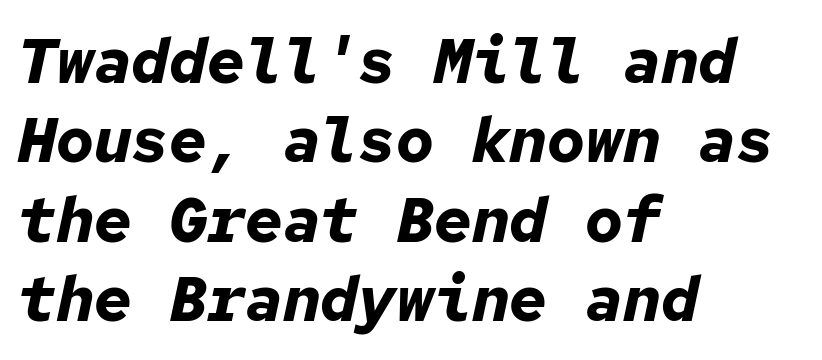
Q: Is the text bold? A: Yes.
Q: Is the text italic (slanted)? A: Yes, it leans right by about 12 degrees.
Q: Is the text underlined? A: No.
Q: How is the paragraph aligned? A: Left-aligned.
Q: Is the spacing between letters normal or unusually wide? A: Normal.
Q: Is the spacing between lines tight, normal or loose? A: Normal.
Q: Width (condensed, normal, or wide)? A: Normal.
Q: Stroke contrast? A: Low.
Q: x-height? A: Medium.
Q: Monospaced? A: Yes.
